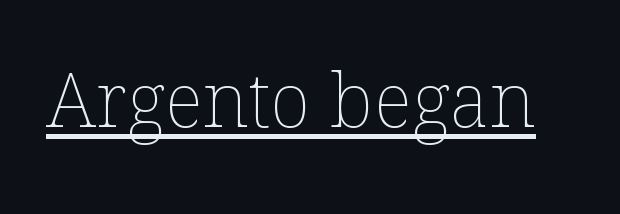
The image shows 76 px thin type, upright; set normal letter spacing, underlined; low stroke contrast and a medium x-height.
